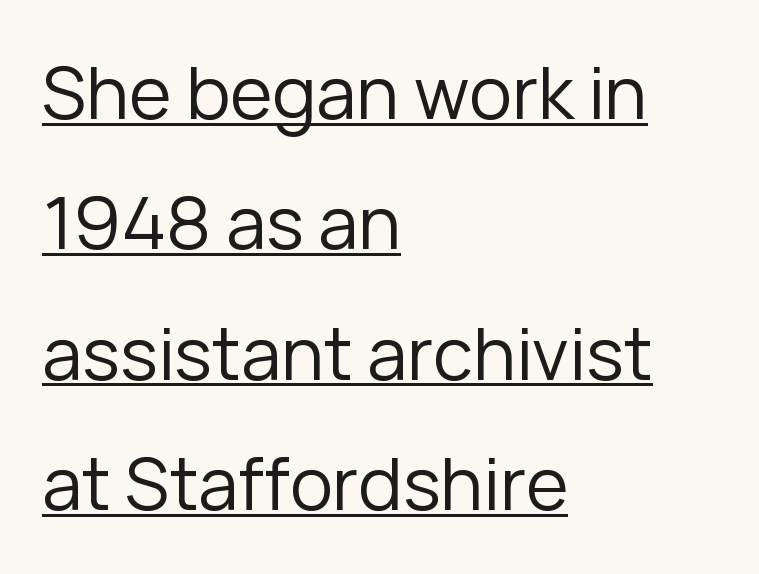
The image shows 72 px regular-weight sans-serif type, upright; set left-aligned, line spacing 1.81x, normal letter spacing, underlined; low stroke contrast and a medium x-height.
